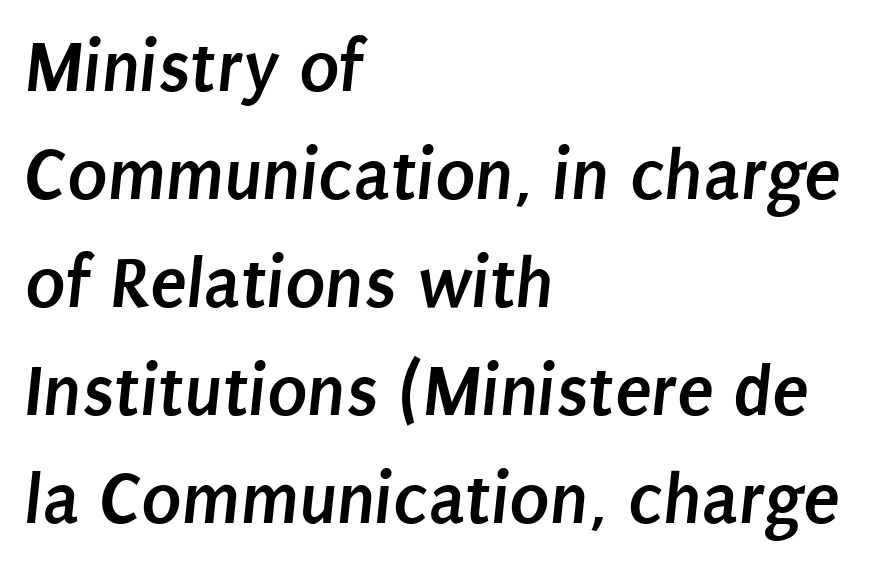
{"serif": "no", "bold": "yes", "weight": "semibold", "width": "condensed", "stroke_contrast": "low", "x_height": "large", "monospaced": "no", "underline": "no", "align": "left", "line_spacing": "normal", "line_spacing_ratio": 1.44, "letter_spacing": "normal", "letter_spacing_em": 0.0, "glyph_px": 75}
